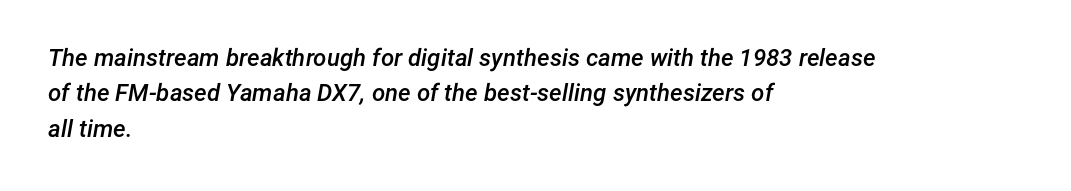
Q: Is the text bold? A: Semi-bold.
Q: Is the text italic (slanted)? A: Yes, it leans right by about 12 degrees.
Q: Is the text underlined? A: No.
Q: How is the paragraph aligned? A: Left-aligned.
Q: Is the spacing between letters normal or unusually wide? A: Normal.
Q: Is the spacing between lines tight, normal or loose? A: Normal.
